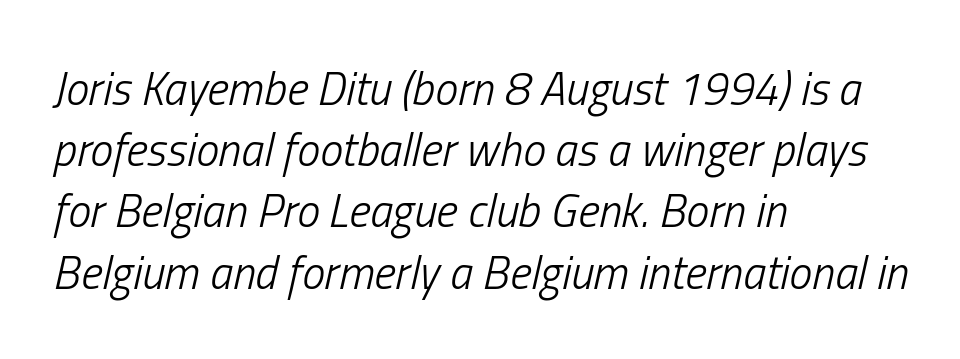
The image shows 46 px light, condensed type, italic (leaning right); set left-aligned, normal line spacing (1.33x), normal letter spacing, not underlined; low stroke contrast and a medium x-height.
